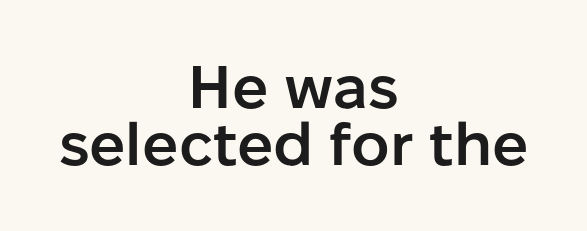
The image shows 60 px semibold sans-serif type, upright; set centered, tight line spacing (0.95x), normal letter spacing, not underlined; low stroke contrast and a medium x-height.
